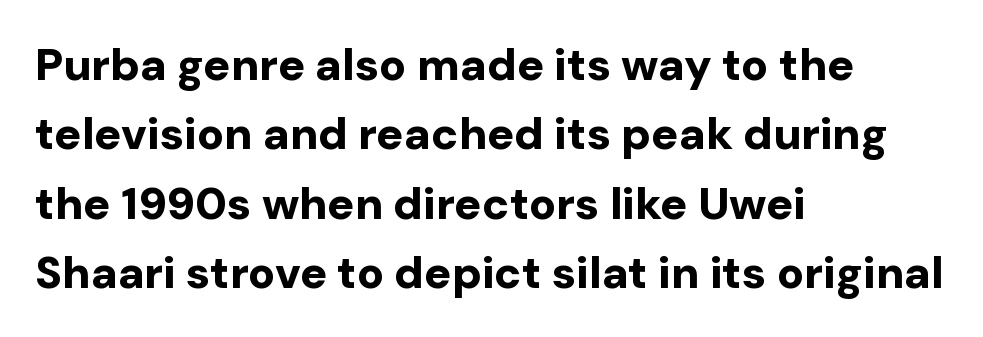
The image shows 45 px bold sans-serif type, upright; set left-aligned, normal line spacing (1.54x), normal letter spacing, not underlined; low stroke contrast and a medium x-height.
